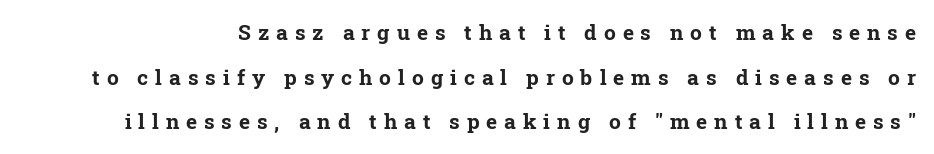
{"italic": "no", "bold": "yes", "underline": "no", "line_spacing": "loose", "line_spacing_ratio": 2.12, "letter_spacing": "wide", "letter_spacing_em": 0.33, "glyph_px": 21}
